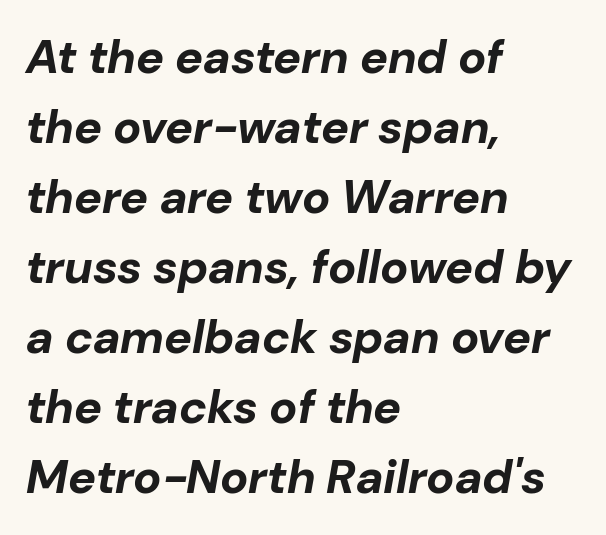
Q: Is the text bold? A: Yes.
Q: Is the text italic (slanted)? A: Yes, it leans right by about 10 degrees.
Q: Is the text underlined? A: No.
Q: How is the paragraph aligned? A: Left-aligned.
Q: Is the spacing between letters normal or unusually wide? A: Normal.
Q: Is the spacing between lines tight, normal or loose? A: Normal.
Q: Width (condensed, normal, or wide)? A: Normal.
Q: Stroke contrast? A: Low.
Q: x-height? A: Medium.
Q: Monospaced? A: No.
